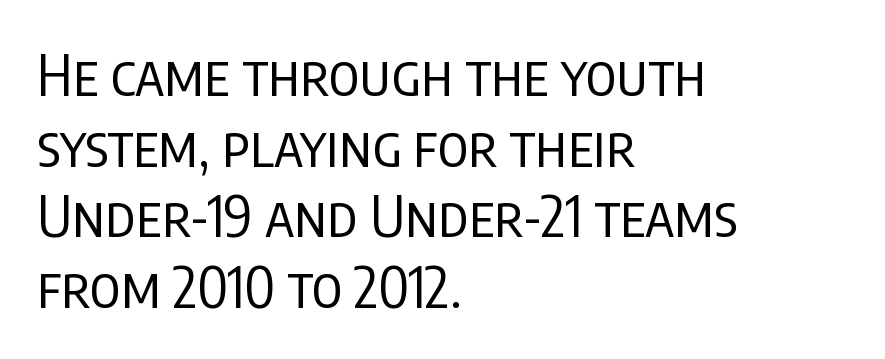
{"serif": "no", "italic": "no", "bold": "no", "weight": "regular", "width": "condensed", "stroke_contrast": "low", "x_height": "large", "monospaced": "no", "underline": "no", "align": "left", "line_spacing_ratio": 1.24, "letter_spacing": "normal", "letter_spacing_em": 0.0, "glyph_px": 57}
